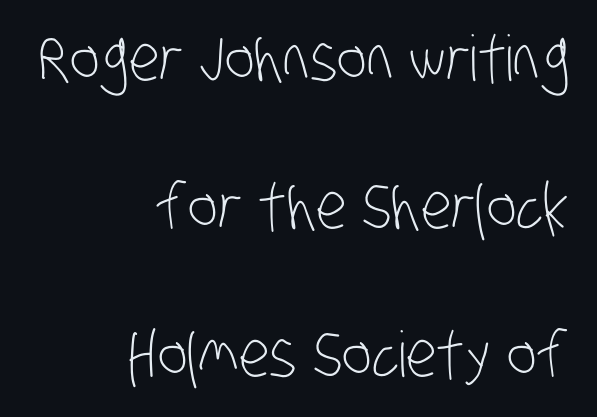
The setting favours the right margin, as signatures and pull-quotes sometimes do. Type without underlining. Is the stroke heavy? The answer is a plain regular-or-lighter. The passage shown is typed in a proportional face where columns would drift. Does the type have serifs? No, each stem ends abruptly. The type is set solid horizontally, with unmodified tracking.
